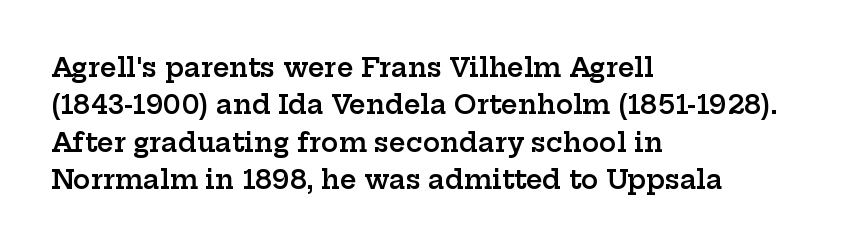
Q: Is the text bold? A: Semi-bold.
Q: Is the text italic (slanted)? A: No, it is upright.
Q: Is the text underlined? A: No.
Q: How is the paragraph aligned? A: Left-aligned.
Q: Is the spacing between letters normal or unusually wide? A: Normal.
Q: Is the spacing between lines tight, normal or loose? A: Normal.
